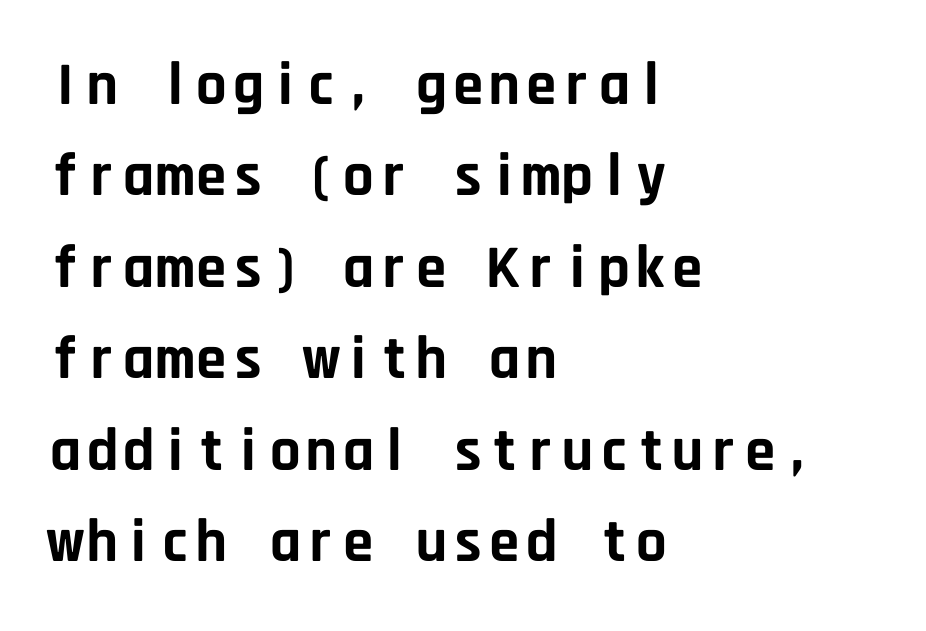
The image shows 61 px bold sans-serif type, upright, monospaced; set left-aligned, normal line spacing (1.5x), normal letter spacing, not underlined; low stroke contrast and a large x-height.
